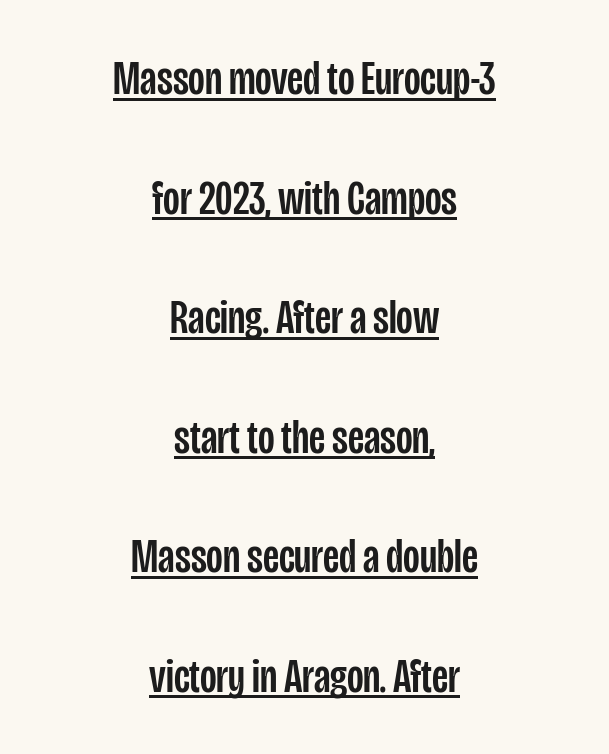
Q: Is the text italic (slanted)? A: No, it is upright.
Q: Is the typeface a serif or a sans-serif typeface? A: Sans-serif.
Q: Is the text underlined? A: Yes.
Q: How is the paragraph aligned? A: Centered.
Q: Is the spacing between letters normal or unusually wide? A: Normal.
Q: Is the spacing between lines tight, normal or loose? A: Loose.
Q: Width (condensed, normal, or wide)? A: Condensed.
Q: Stroke contrast? A: Low.
Q: x-height? A: Large.
Q: Monospaced? A: No.
